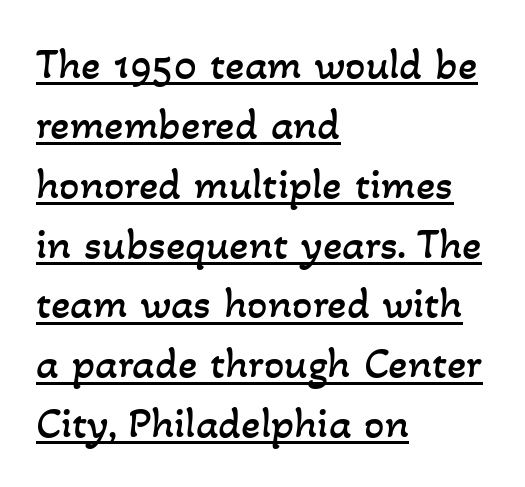
The image shows 45 px regular-weight type; set left-aligned, normal line spacing (1.33x), normal letter spacing, underlined; low stroke contrast and a small x-height.
